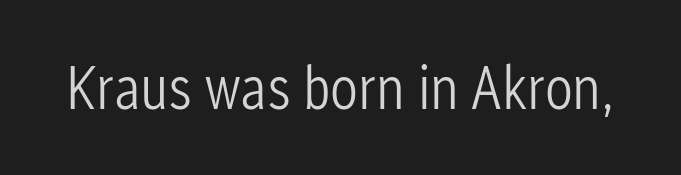
The image shows 62 px light, condensed sans-serif type, upright; set normal letter spacing, not underlined; low stroke contrast and a medium x-height.
